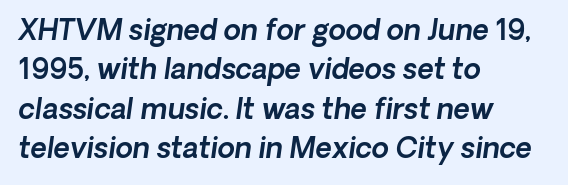
Q: Is the typeface a serif or a sans-serif typeface? A: Sans-serif.
Q: Is the text underlined? A: No.
Q: How is the paragraph aligned? A: Left-aligned.
Q: Is the spacing between letters normal or unusually wide? A: Normal.
Q: Is the spacing between lines tight, normal or loose? A: Normal.
Q: Width (condensed, normal, or wide)? A: Normal.
Q: x-height? A: Medium.
Q: Monospaced? A: No.
